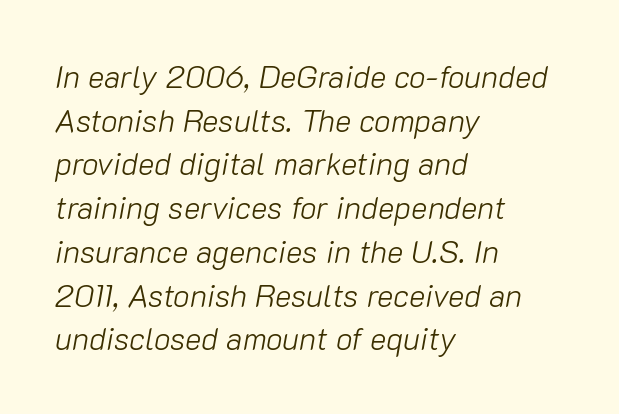
Words appear dense and cohesive because spacing is normal. The passage shown stacks its lines at a standard gap. These glyphs show unthickened strokes, regular width or finer. Style check: oblique. If you drew a ruler down the left edge, every line would touch it. Spacing verdict: proportional, widths tailored to each character.
